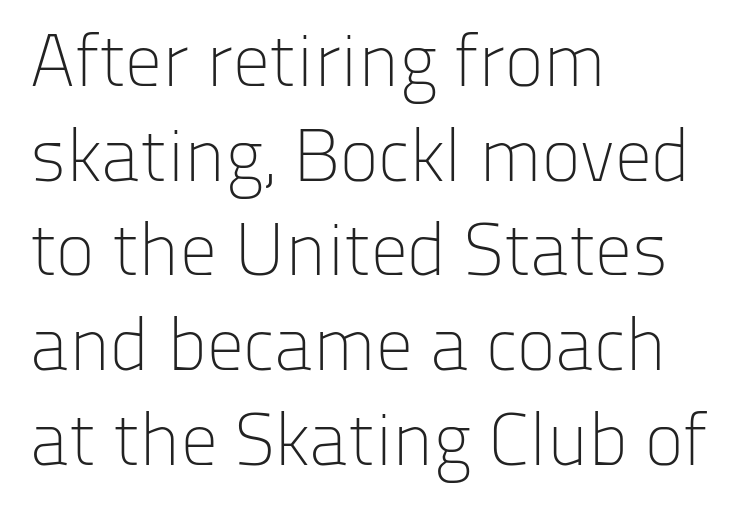
{"serif": "no", "italic": "no", "bold": "no", "weight": "light", "width": "normal", "stroke_contrast": "low", "x_height": "medium", "monospaced": "no", "underline": "no", "align": "left", "line_spacing": "normal", "line_spacing_ratio": 1.28, "letter_spacing": "normal", "letter_spacing_em": 0.0, "glyph_px": 74}
